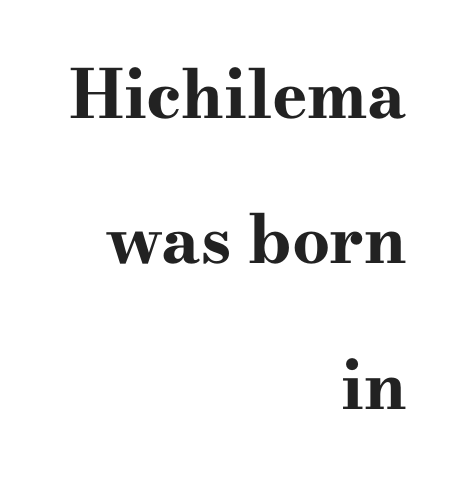
{"serif": "yes", "italic": "no", "bold": "yes", "weight": "bold", "width": "wide", "stroke_contrast": "high", "x_height": "small", "monospaced": "no", "underline": "no", "align": "right", "line_spacing": "loose", "line_spacing_ratio": 2.17, "letter_spacing": "normal", "letter_spacing_em": 0.0, "glyph_px": 67}
